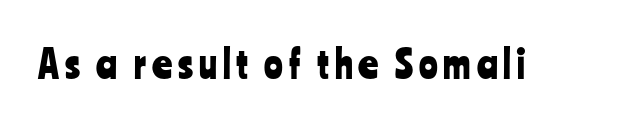
Q: Is the text italic (slanted)? A: No, it is upright.
Q: Is the typeface a serif or a sans-serif typeface? A: Sans-serif.
Q: Is the text underlined? A: No.
Q: Width (condensed, normal, or wide)? A: Condensed.
Q: Stroke contrast? A: Low.
Q: x-height? A: Medium.
Q: Monospaced? A: No.
